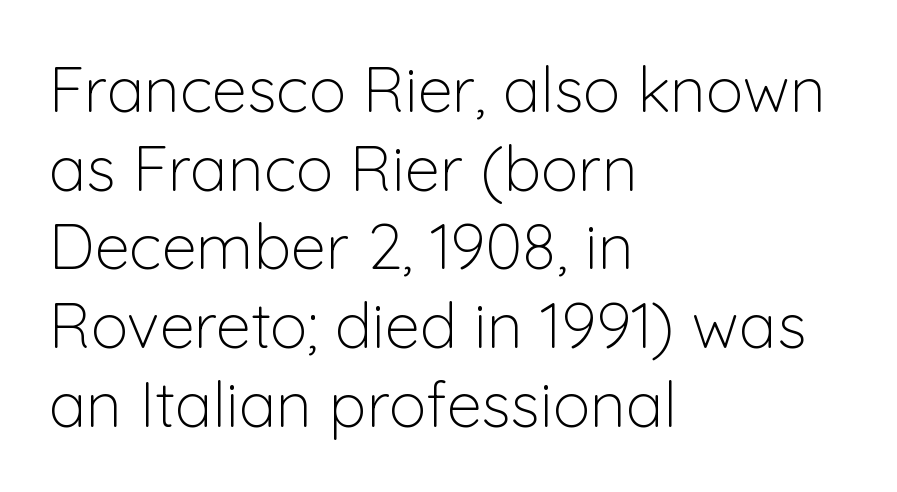
Q: Is the text bold? A: No.
Q: Is the text italic (slanted)? A: No, it is upright.
Q: Is the typeface a serif or a sans-serif typeface? A: Sans-serif.
Q: Is the text underlined? A: No.
Q: How is the paragraph aligned? A: Left-aligned.
Q: Is the spacing between letters normal or unusually wide? A: Normal.
Q: Is the spacing between lines tight, normal or loose? A: Normal.
Q: Width (condensed, normal, or wide)? A: Normal.
Q: Stroke contrast? A: Low.
Q: x-height? A: Medium.
Q: Monospaced? A: No.
